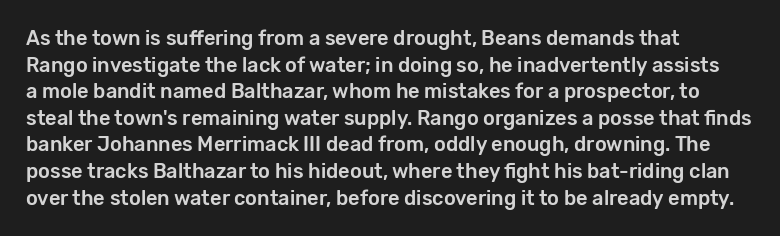
{"italic": "no", "underline": "no", "align": "left", "line_spacing": "normal", "line_spacing_ratio": 1.33, "letter_spacing": "normal", "letter_spacing_em": 0.0, "glyph_px": 20}
